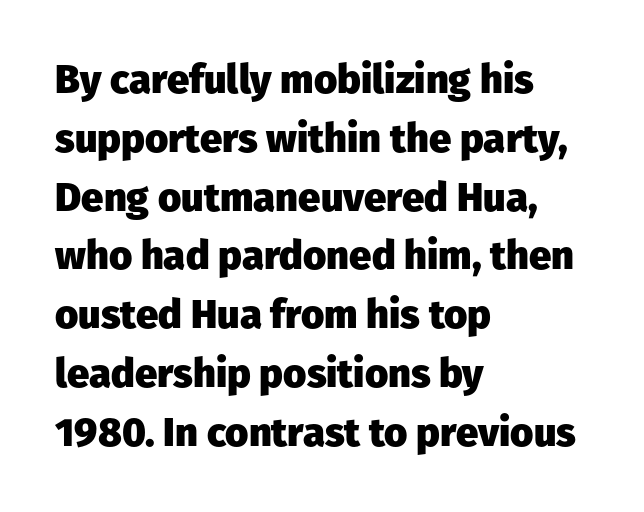
{"serif": "no", "italic": "no", "bold": "yes", "weight": "heavy", "width": "normal", "stroke_contrast": "low", "x_height": "medium", "monospaced": "no", "underline": "no", "align": "left", "line_spacing": "normal", "line_spacing_ratio": 1.47, "letter_spacing": "normal", "letter_spacing_em": 0.0, "glyph_px": 40}
